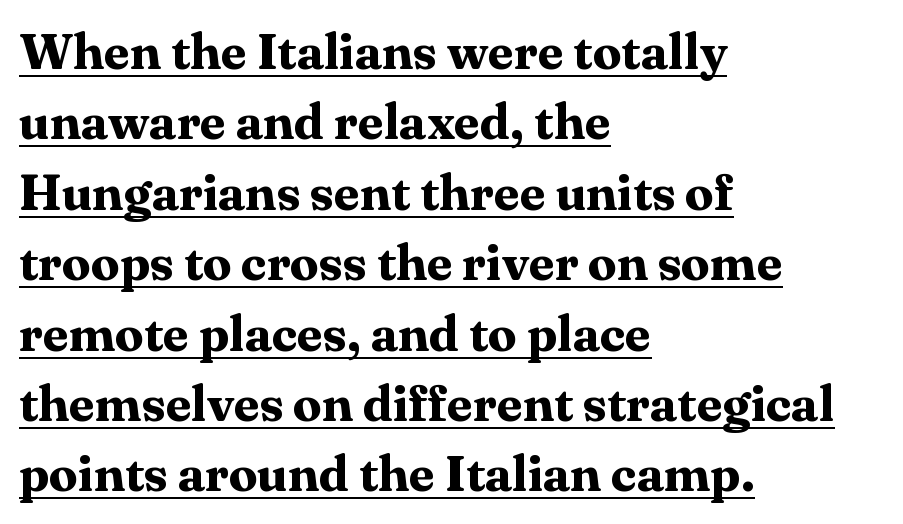
{"serif": "yes", "italic": "no", "bold": "yes", "weight": "bold", "width": "normal", "stroke_contrast": "medium", "x_height": "medium", "monospaced": "no", "underline": "yes", "align": "left", "line_spacing": "normal", "line_spacing_ratio": 1.38, "letter_spacing": "normal", "letter_spacing_em": 0.0, "glyph_px": 51}
